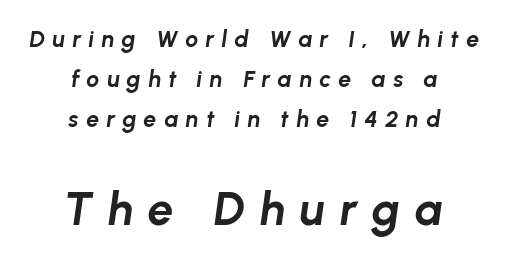
Q: Is the text bold? A: Yes.
Q: Is the text italic (slanted)? A: Yes, it leans right by about 8 degrees.
Q: Is the text underlined? A: No.
Q: How is the paragraph aligned? A: Centered.
Q: Is the spacing between letters normal or unusually wide? A: Unusually wide.
Q: Which block of text is set in a larger size, the first (top) or the second (bottom)? A: The second (bottom) one.
Q: Width (condensed, normal, or wide)? A: Normal.
Q: Stroke contrast? A: Low.
Q: x-height? A: Medium.
Q: Monospaced? A: No.
